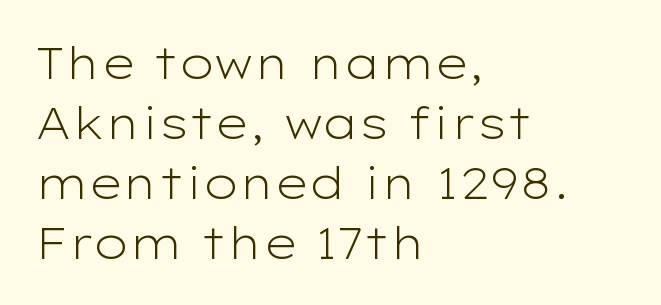
Q: Is the text bold? A: No.
Q: Is the text italic (slanted)? A: No, it is upright.
Q: Is the typeface a serif or a sans-serif typeface? A: Sans-serif.
Q: Is the text underlined? A: No.
Q: How is the paragraph aligned? A: Left-aligned.
Q: Is the spacing between letters normal or unusually wide? A: Normal.
Q: Is the spacing between lines tight, normal or loose? A: Normal.
Q: Width (condensed, normal, or wide)? A: Wide.
Q: Stroke contrast? A: Low.
Q: x-height? A: Medium.
Q: Monospaced? A: No.
